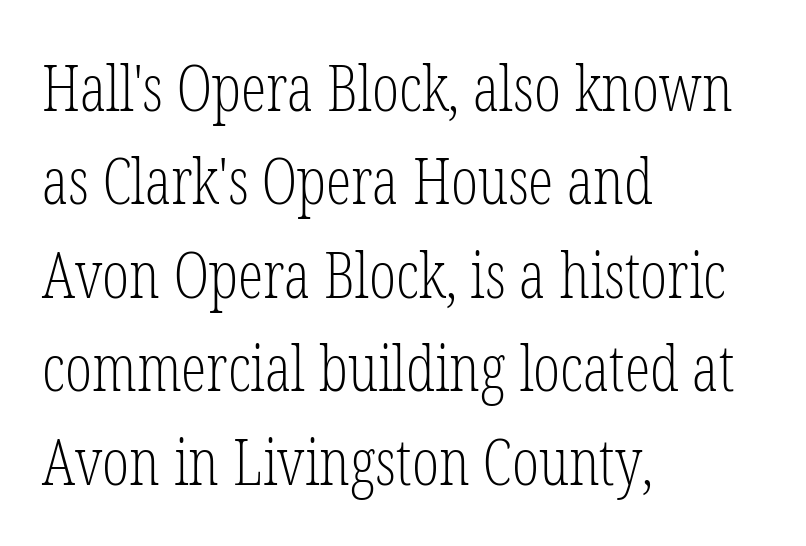
Q: Is the text bold? A: No.
Q: Is the text italic (slanted)? A: No, it is upright.
Q: Is the typeface a serif or a sans-serif typeface? A: Serif.
Q: Is the text underlined? A: No.
Q: How is the paragraph aligned? A: Left-aligned.
Q: Is the spacing between letters normal or unusually wide? A: Normal.
Q: Is the spacing between lines tight, normal or loose? A: Normal.
Q: Width (condensed, normal, or wide)? A: Condensed.
Q: Stroke contrast? A: Low.
Q: x-height? A: Medium.
Q: Monospaced? A: No.
